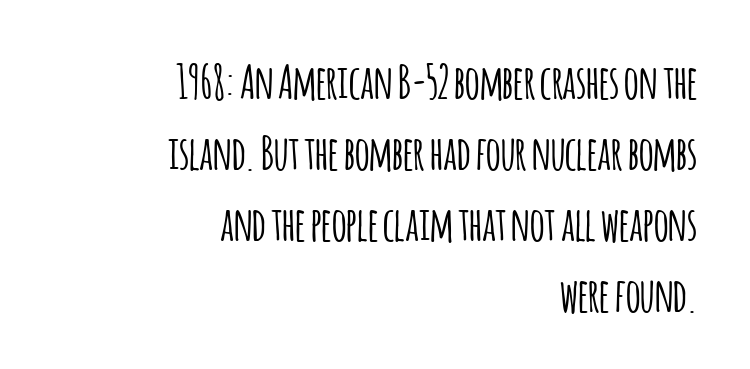
{"serif": "no", "italic": "no", "width": "condensed", "stroke_contrast": "low", "x_height": "large", "monospaced": "no", "underline": "no", "align": "right", "line_spacing": "normal", "line_spacing_ratio": 1.54, "letter_spacing": "normal", "letter_spacing_em": 0.0, "glyph_px": 46}
